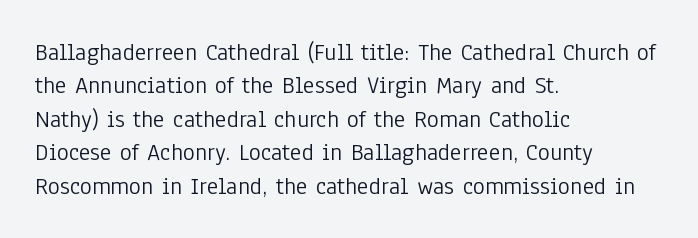
Q: Is the text bold? A: No.
Q: Is the text italic (slanted)? A: No, it is upright.
Q: Is the text underlined? A: No.
Q: How is the paragraph aligned? A: Left-aligned.
Q: Is the spacing between letters normal or unusually wide? A: Normal.
Q: Is the spacing between lines tight, normal or loose? A: Normal.
